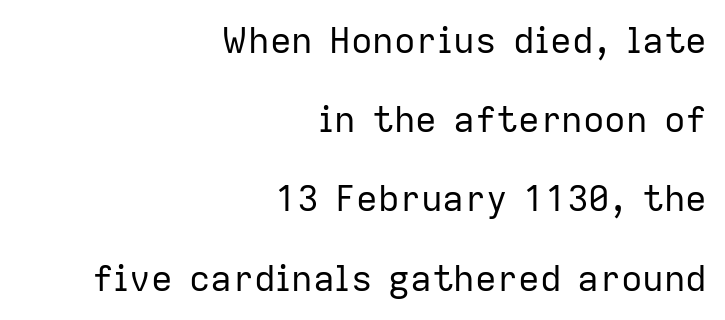
The image shows 36 px regular-weight sans-serif type, upright; set right-aligned, loose line spacing (2.2x), normal letter spacing, not underlined; low stroke contrast and a medium x-height.
